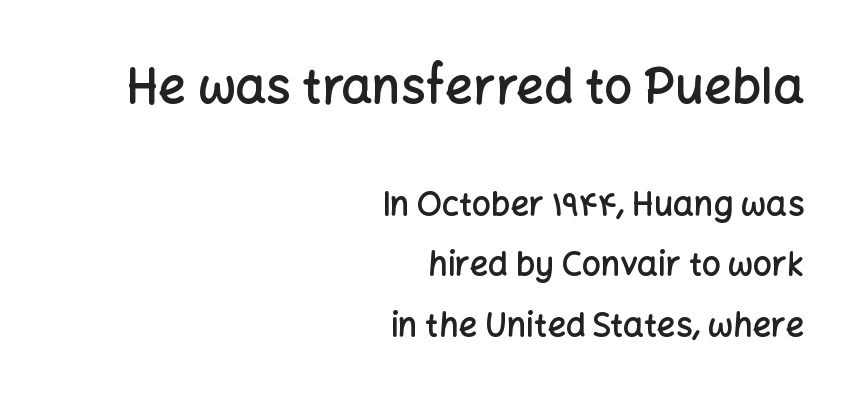
The image shows 49 px semibold sans-serif type, upright; set right-aligned, line spacing 1.83x, normal letter spacing, not underlined; the first (top) block is 1.48x larger; low stroke contrast and a medium x-height.
